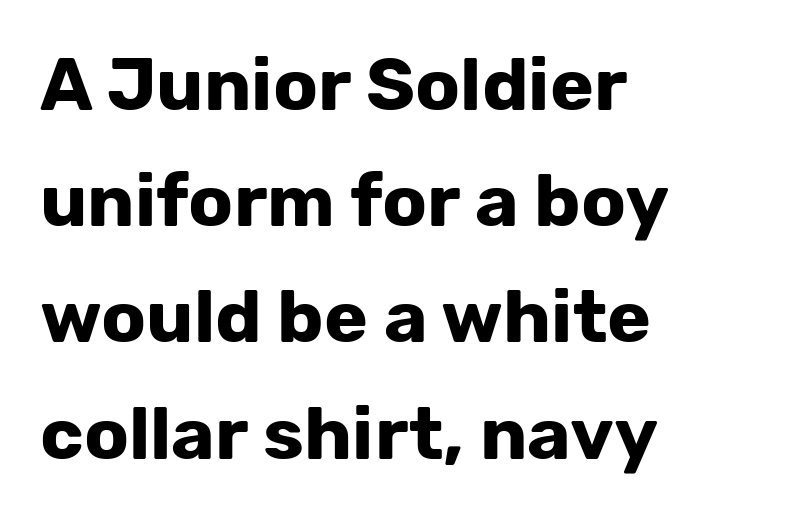
The image shows 74 px bold sans-serif type, upright; set left-aligned, normal line spacing (1.57x), normal letter spacing, not underlined; low stroke contrast and a medium x-height.
